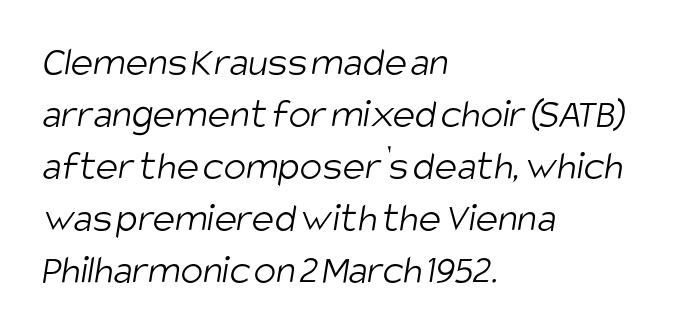
Q: Is the text bold? A: No.
Q: Is the typeface a serif or a sans-serif typeface? A: Sans-serif.
Q: Is the text underlined? A: No.
Q: How is the paragraph aligned? A: Left-aligned.
Q: Is the spacing between letters normal or unusually wide? A: Normal.
Q: Width (condensed, normal, or wide)? A: Condensed.
Q: Stroke contrast? A: Low.
Q: x-height? A: Large.
Q: Monospaced? A: No.
